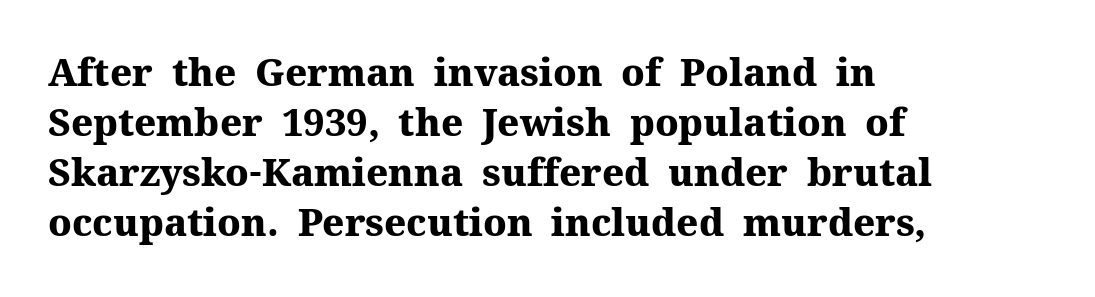
{"serif": "yes", "italic": "no", "bold": "yes", "weight": "heavy", "width": "normal", "stroke_contrast": "medium", "x_height": "medium", "monospaced": "no", "underline": "no", "align": "left", "line_spacing": "normal", "line_spacing_ratio": 1.32, "letter_spacing": "normal", "letter_spacing_em": 0.0, "glyph_px": 38}
